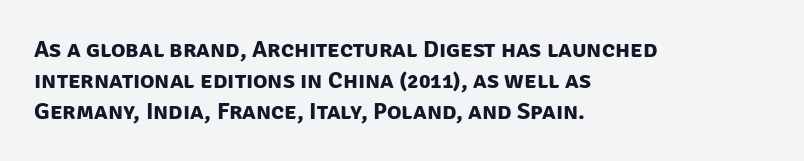
As a designer I'd log this as weight 700, bold. Short note: letters normally spaced. Leftover space on each line is placed entirely after the last word. The rendering uses a moderate line-height, typical for paragraphs. Unmarked baselines from the first word to the last.
